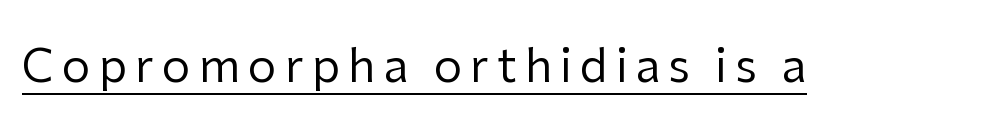
The image shows 45 px regular-weight sans-serif type, upright; set underlined; low stroke contrast and a medium x-height.
